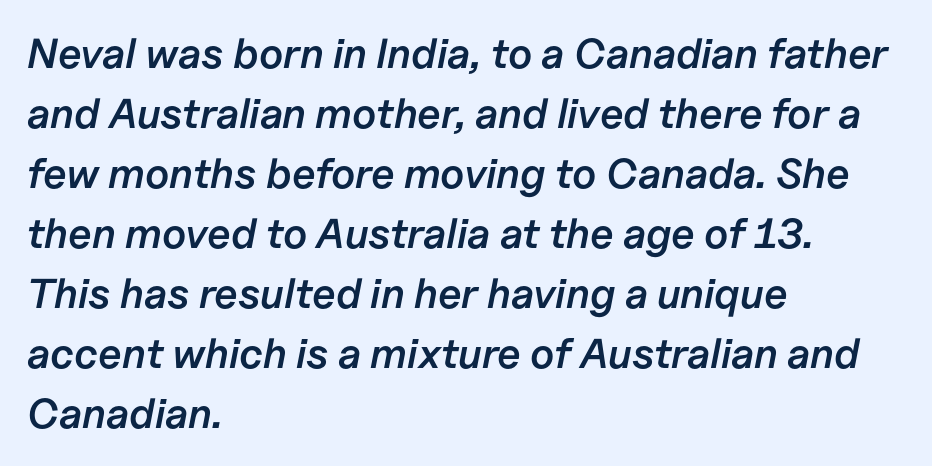
{"italic": "yes", "lean": "right", "slant_degrees": 11, "bold": "semi", "weight": "semibold", "width": "normal", "stroke_contrast": "low", "x_height": "medium", "monospaced": "no", "underline": "no", "align": "left", "line_spacing": "normal", "line_spacing_ratio": 1.43, "letter_spacing": "normal", "letter_spacing_em": 0.0, "glyph_px": 42}
